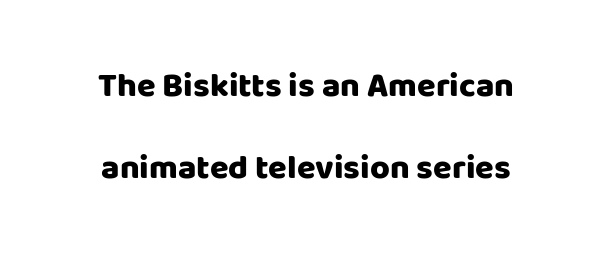
{"serif": "no", "italic": "no", "bold": "yes", "weight": "heavy", "width": "normal", "stroke_contrast": "low", "x_height": "large", "monospaced": "no", "underline": "no", "align": "center", "line_spacing": "loose", "line_spacing_ratio": 2.42, "letter_spacing": "normal", "letter_spacing_em": 0.0, "glyph_px": 34}
